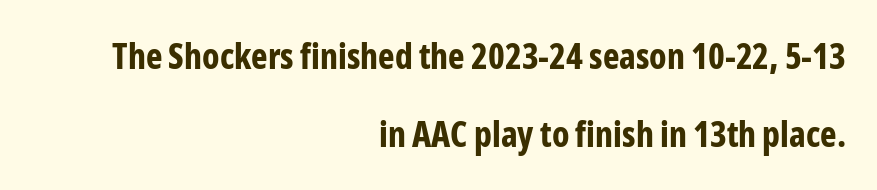
{"serif": "no", "italic": "no", "bold": "yes", "weight": "bold", "width": "condensed", "stroke_contrast": "low", "x_height": "medium", "monospaced": "no", "underline": "no", "align": "right", "line_spacing": "loose", "line_spacing_ratio": 2.23, "letter_spacing": "normal", "letter_spacing_em": 0.0, "glyph_px": 35}
